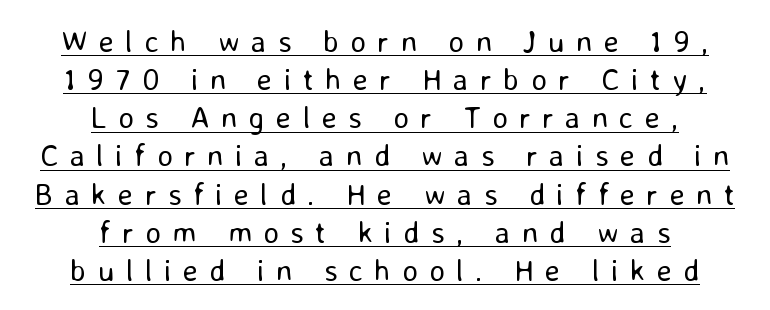
Q: Is the text bold? A: No.
Q: Is the text italic (slanted)? A: No, it is upright.
Q: Is the typeface a serif or a sans-serif typeface? A: Sans-serif.
Q: Is the text underlined? A: Yes.
Q: How is the paragraph aligned? A: Centered.
Q: Is the spacing between letters normal or unusually wide? A: Unusually wide.
Q: Width (condensed, normal, or wide)? A: Normal.
Q: Stroke contrast? A: Low.
Q: x-height? A: Medium.
Q: Monospaced? A: No.
